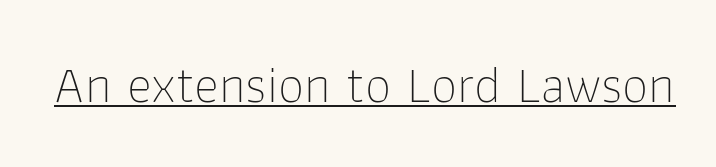
Characters follow at the spacing the type designer built in. A typesetter would label this face a sans. Like a heading marked for emphasis, these lines bear an underscore. When letters stand straight like this, we call the style roman or upright.
